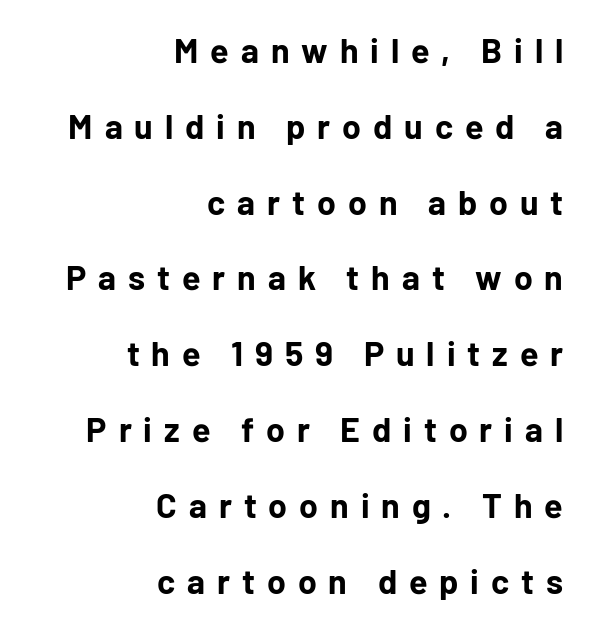
The image shows 34 px bold sans-serif type, upright; set right-aligned, loose line spacing (2.23x), unusually wide letter spacing (+0.35 em), not underlined; low stroke contrast and a medium x-height.
